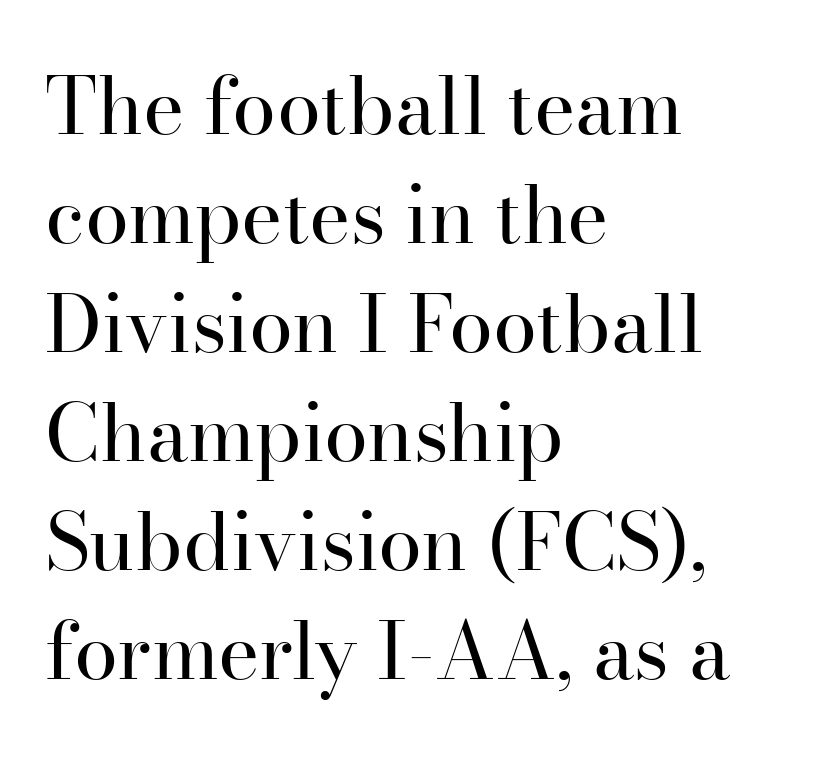
Old-style or modern, the face here clearly has serifs. The line-height multiplier appears to be the usual default. Lines of text with bare space underneath. Nothing heavy about these letters — not bold at all. Posture: upright roman. There is no visible air inserted between adjacent glyphs.
